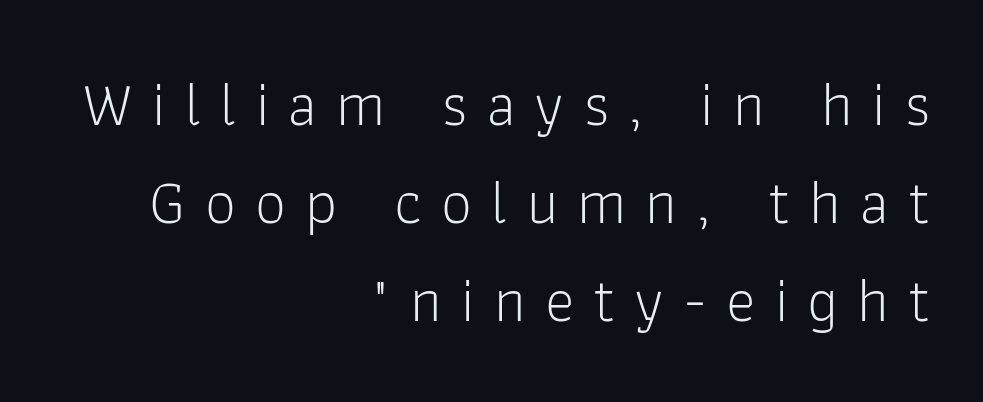
Q: Is the text bold? A: No.
Q: Is the text italic (slanted)? A: No, it is upright.
Q: Is the typeface a serif or a sans-serif typeface? A: Sans-serif.
Q: Is the text underlined? A: No.
Q: How is the paragraph aligned? A: Right-aligned.
Q: Is the spacing between letters normal or unusually wide? A: Unusually wide.
Q: Is the spacing between lines tight, normal or loose? A: Normal.
Q: Width (condensed, normal, or wide)? A: Normal.
Q: Stroke contrast? A: Low.
Q: x-height? A: Medium.
Q: Monospaced? A: No.
